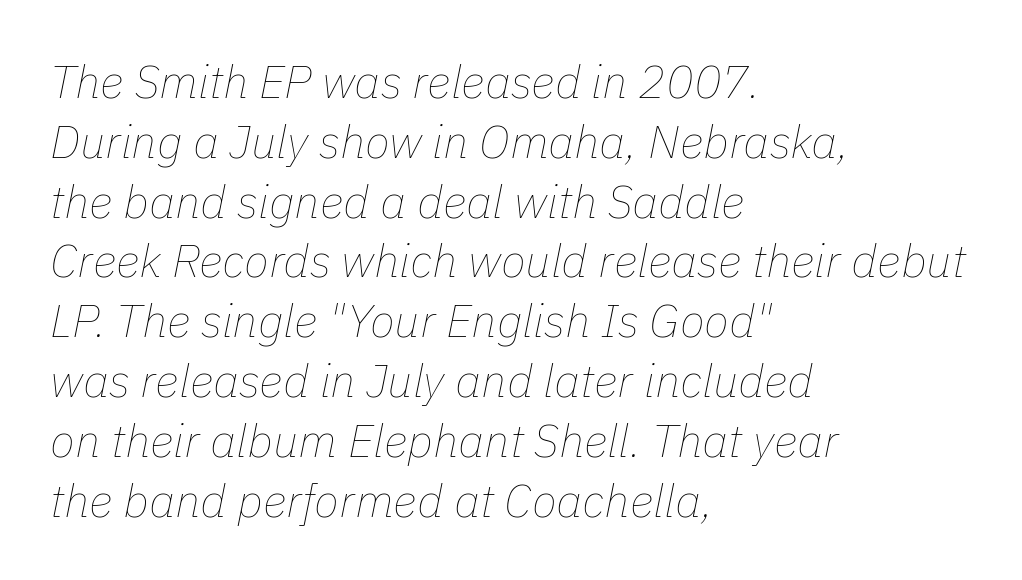
{"italic": "yes", "lean": "right", "slant_degrees": 11, "bold": "no", "weight": "thin", "width": "normal", "stroke_contrast": "low", "x_height": "medium", "monospaced": "no", "underline": "no", "align": "left", "line_spacing": "normal", "line_spacing_ratio": 1.3, "letter_spacing": "normal", "letter_spacing_em": 0.0, "glyph_px": 46}
